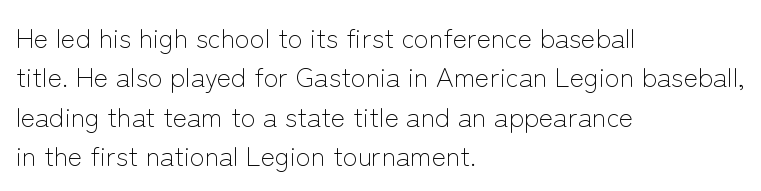
The image shows 27 px text type, upright; set left-aligned, normal line spacing (1.46x), normal letter spacing, not underlined.
